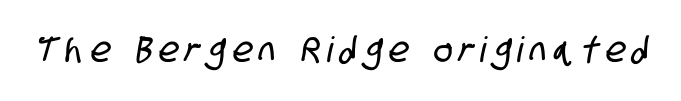
The letters advance in unequal steps, a hallmark of proportional type. Check the space under the baseline: it is left empty. The rendering inserts visible extra space after every character. Typographically, this falls in the sans-serif category.
